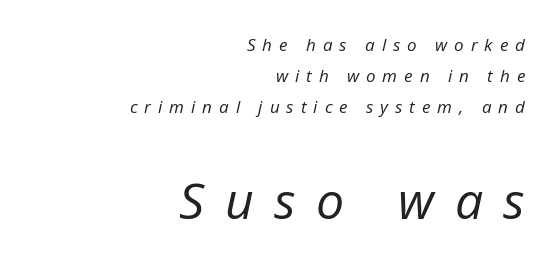
{"italic": "yes", "lean": "right", "slant_degrees": 12, "bold": "no", "weight": "regular", "width": "normal", "stroke_contrast": "low", "x_height": "medium", "monospaced": "no", "underline": "no", "align": "right", "line_spacing_ratio": 1.82, "letter_spacing": "wide", "letter_spacing_em": 0.41, "larger_block": "second", "size_ratio": 2.94, "glyph_px": 50}
